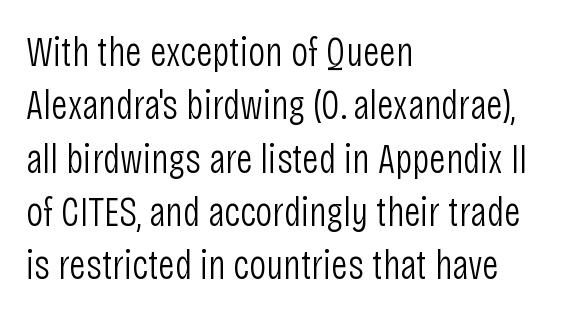
The letters advance in unequal steps, a hallmark of proportional type. Short note: letters normally spaced. Is the block centered? No — it sits flush against the left margin. Notice how descenders clear the ascenders below comfortably — that's standard leading.
